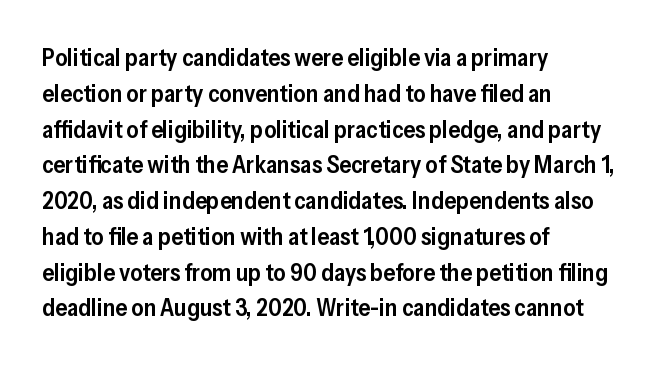
The image shows 24 px text type, upright; set left-aligned, normal line spacing (1.49x), normal letter spacing, not underlined.
